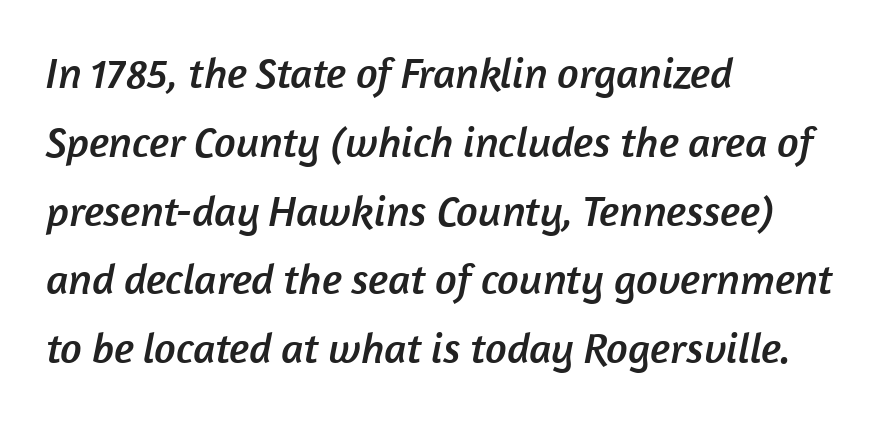
Q: Is the typeface a serif or a sans-serif typeface? A: Sans-serif.
Q: Is the text underlined? A: No.
Q: How is the paragraph aligned? A: Left-aligned.
Q: Is the spacing between letters normal or unusually wide? A: Normal.
Q: Is the spacing between lines tight, normal or loose? A: Normal.
Q: Width (condensed, normal, or wide)? A: Normal.
Q: Stroke contrast? A: Low.
Q: x-height? A: Medium.
Q: Monospaced? A: No.
